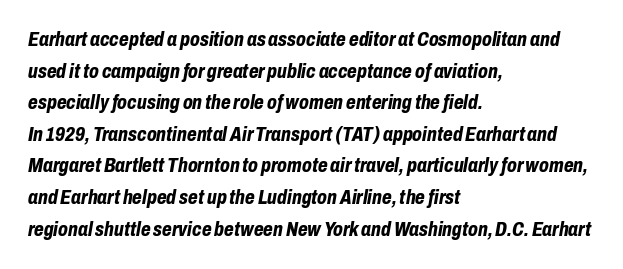
The image shows 20 px bold type, italic (leaning right); set left-aligned, normal line spacing (1.58x), normal letter spacing, not underlined.
